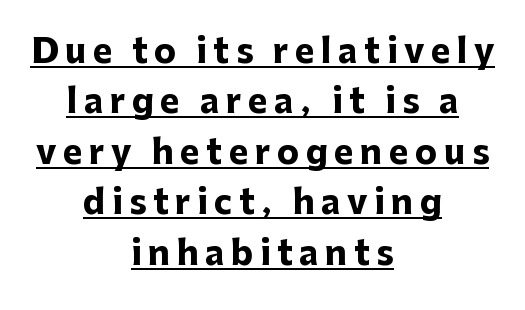
{"serif": "no", "italic": "no", "bold": "yes", "weight": "heavy", "width": "normal", "stroke_contrast": "low", "x_height": "medium", "monospaced": "no", "underline": "yes", "align": "center", "line_spacing": "normal", "line_spacing_ratio": 1.53, "letter_spacing": "wide", "letter_spacing_em": 0.2, "glyph_px": 33}
